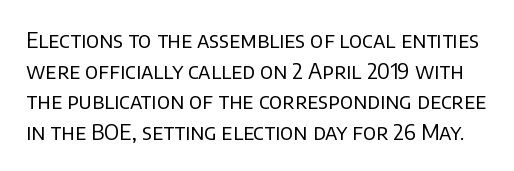
Italic? Not at all — the glyphs are vertical. Honestly, the row spacing looks completely unremarkable. Heaviness? Minimal to ordinary, like unemphasized prose. The letters sit at their default tracking, neither squeezed nor spread. Anything drawn beneath the words? Only blank space.
